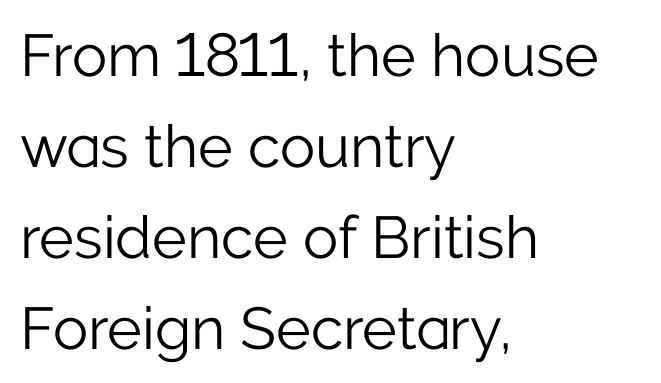
The vertical gap from one line to the next is medium. Proportional: the letters do not fall into vertical columns. Quick note: not italic, upright. The font sits on the lighter half of the weight spectrum, regular included. The compositor pushed each line to the left boundary.
